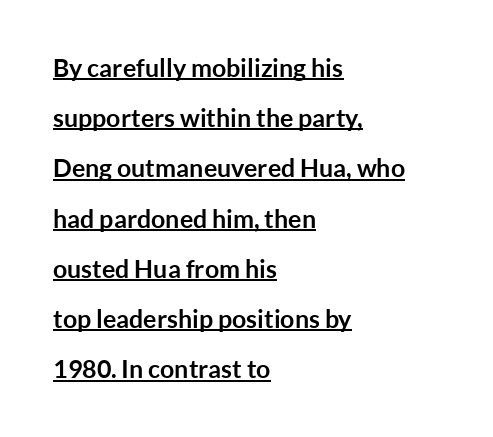
{"italic": "no", "bold": "yes", "underline": "yes", "align": "left", "line_spacing": "loose", "line_spacing_ratio": 2.01, "letter_spacing": "normal", "letter_spacing_em": 0.0, "glyph_px": 25}
